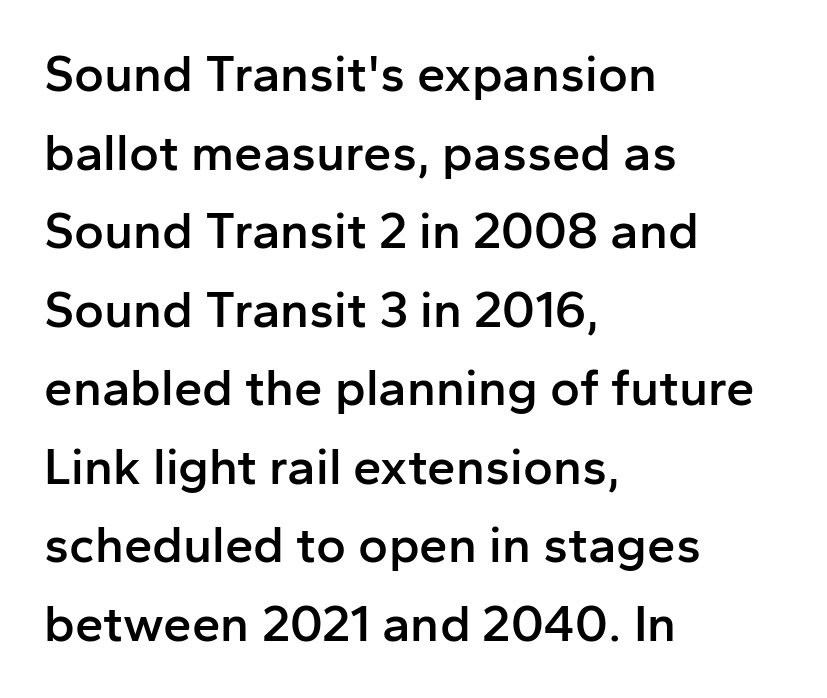
Does the lettering tilt? It doesn't — this is upright. The font is running at a semibold setting, under full bold. Nobody drew a line under any word here. Nope, no serifs anywhere on these letters.
